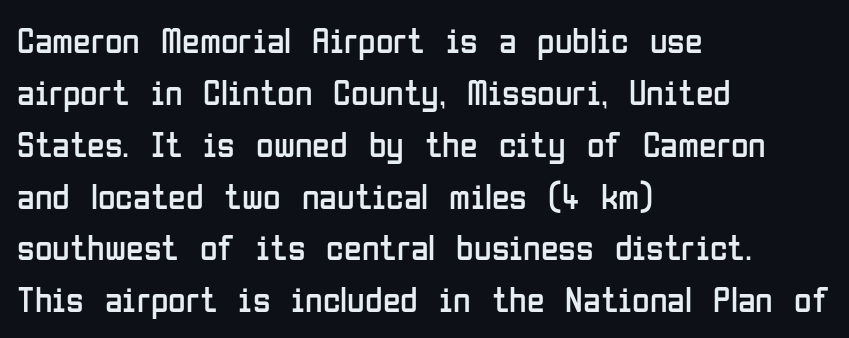
The image shows 36 px regular-weight, condensed sans-serif type, upright; set left-aligned, normal line spacing (1.44x), normal letter spacing, not underlined; low stroke contrast and a medium x-height.
